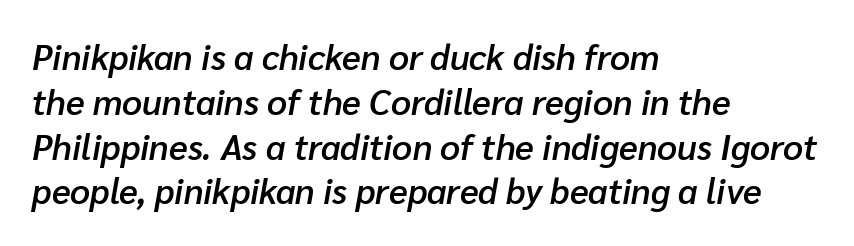
Q: Is the text bold? A: Semi-bold.
Q: Is the text italic (slanted)? A: Yes, it leans right by about 10 degrees.
Q: Is the text underlined? A: No.
Q: How is the paragraph aligned? A: Left-aligned.
Q: Is the spacing between letters normal or unusually wide? A: Normal.
Q: Is the spacing between lines tight, normal or loose? A: Normal.
Q: Width (condensed, normal, or wide)? A: Normal.
Q: Stroke contrast? A: Low.
Q: x-height? A: Medium.
Q: Monospaced? A: No.
